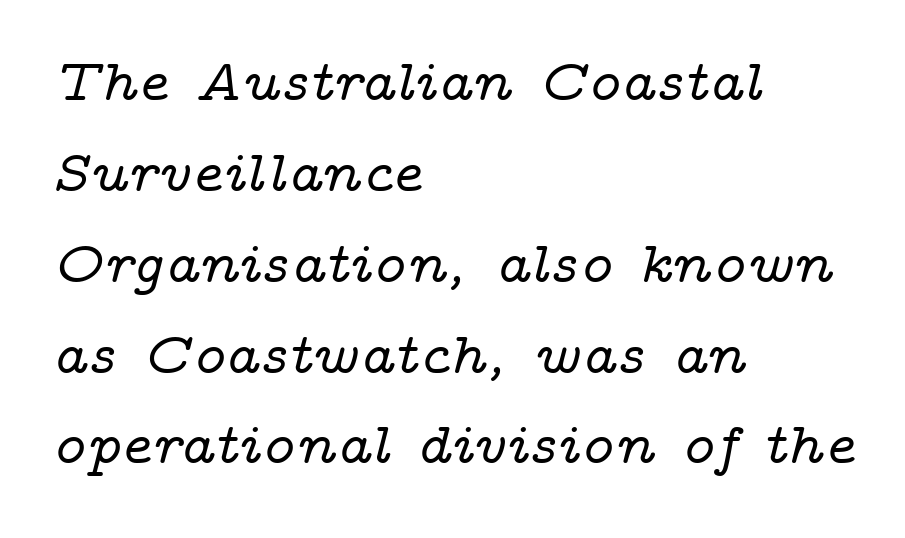
Q: Is the text italic (slanted)? A: Yes, it leans right by about 14 degrees.
Q: Is the typeface a serif or a sans-serif typeface? A: Serif.
Q: Is the text underlined? A: No.
Q: How is the paragraph aligned? A: Left-aligned.
Q: Is the spacing between letters normal or unusually wide? A: Normal.
Q: Is the spacing between lines tight, normal or loose? A: Normal.
Q: Width (condensed, normal, or wide)? A: Wide.
Q: Stroke contrast? A: Low.
Q: x-height? A: Medium.
Q: Monospaced? A: No.
